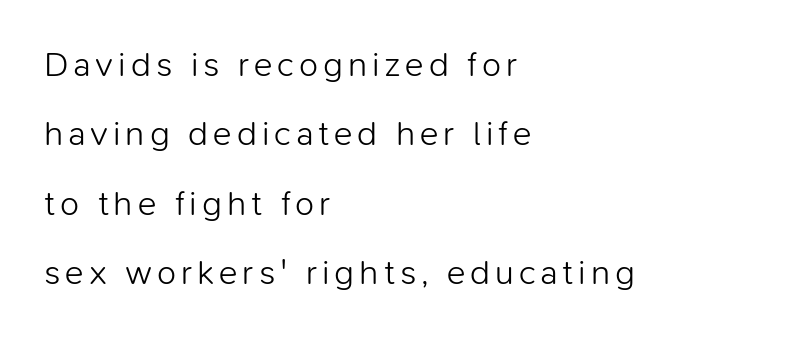
The image shows 35 px light sans-serif type, upright; set left-aligned, loose line spacing (1.98x), not underlined; low stroke contrast and a medium x-height.
